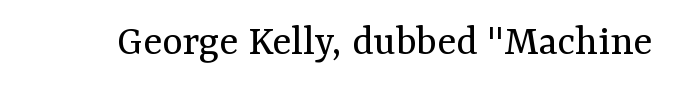
Q: Is the text bold? A: No.
Q: Is the text italic (slanted)? A: No, it is upright.
Q: Is the typeface a serif or a sans-serif typeface? A: Serif.
Q: Is the text underlined? A: No.
Q: Is the spacing between letters normal or unusually wide? A: Normal.
Q: Width (condensed, normal, or wide)? A: Normal.
Q: Stroke contrast? A: Medium.
Q: x-height? A: Medium.
Q: Monospaced? A: No.
